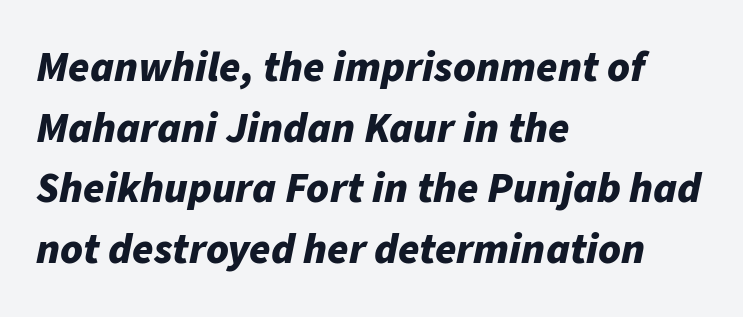
Q: Is the text bold? A: Yes.
Q: Is the text italic (slanted)? A: Yes, it leans right by about 11 degrees.
Q: Is the text underlined? A: No.
Q: How is the paragraph aligned? A: Left-aligned.
Q: Is the spacing between letters normal or unusually wide? A: Normal.
Q: Is the spacing between lines tight, normal or loose? A: Normal.
Q: Width (condensed, normal, or wide)? A: Normal.
Q: Stroke contrast? A: Low.
Q: x-height? A: Medium.
Q: Monospaced? A: No.
